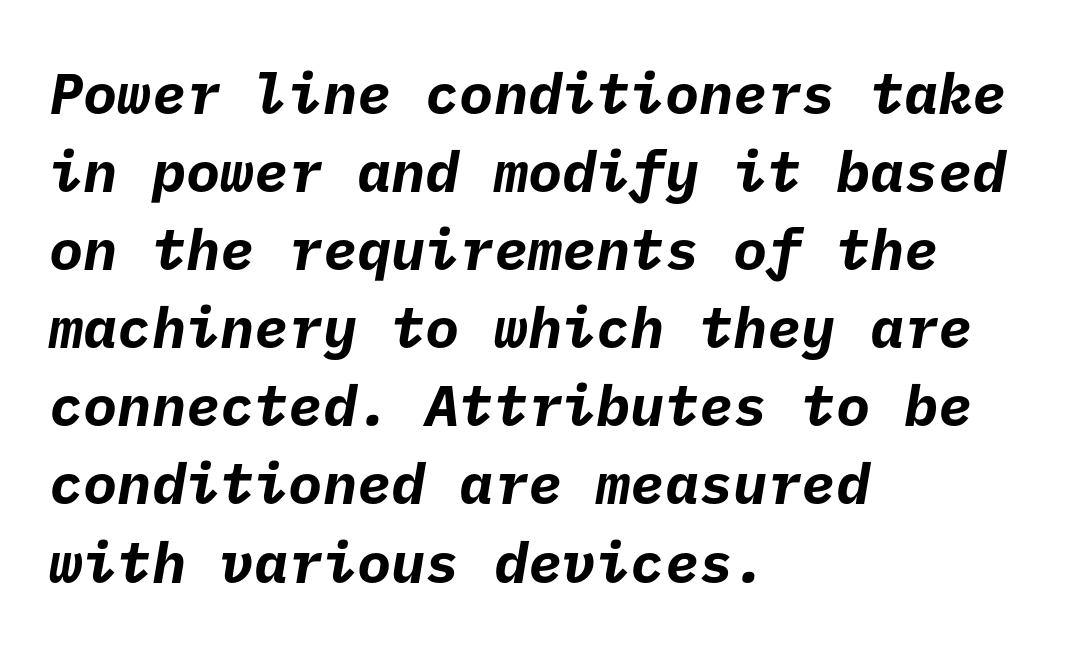
{"serif": "no", "bold": "yes", "weight": "bold", "width": "normal", "stroke_contrast": "low", "x_height": "medium", "underline": "no", "align": "left", "line_spacing": "normal", "line_spacing_ratio": 1.37, "letter_spacing": "normal", "letter_spacing_em": 0.0, "glyph_px": 57}
